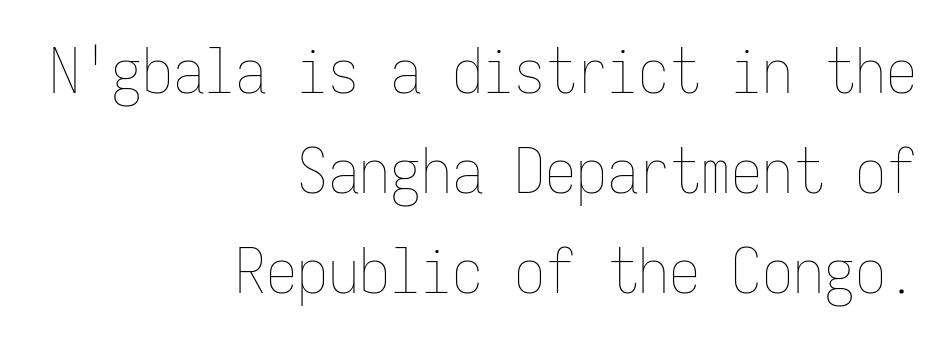
{"italic": "no", "bold": "no", "weight": "thin", "width": "condensed", "stroke_contrast": "low", "x_height": "medium", "monospaced": "yes", "underline": "no", "align": "right", "line_spacing": "normal", "line_spacing_ratio": 1.61, "letter_spacing": "normal", "letter_spacing_em": 0.0, "glyph_px": 62}
